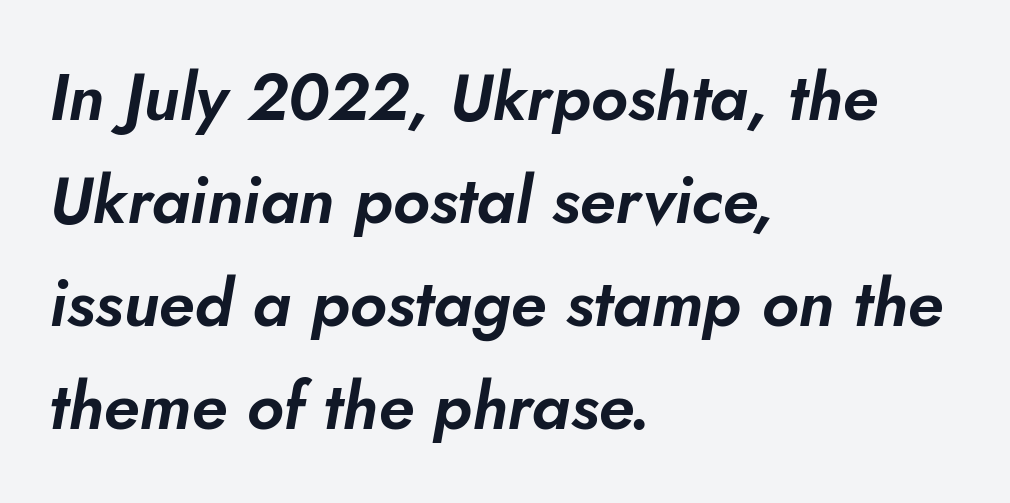
The image shows 66 px text type, italic (leaning right); set left-aligned, normal line spacing (1.56x), normal letter spacing, not underlined; low stroke contrast and a small x-height.
